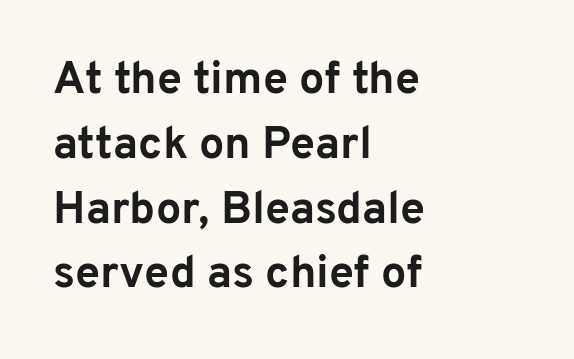
{"serif": "no", "italic": "no", "bold": "yes", "weight": "bold", "width": "normal", "stroke_contrast": "low", "x_height": "medium", "monospaced": "no", "underline": "no", "align": "left", "line_spacing": "normal", "line_spacing_ratio": 1.44, "letter_spacing": "normal", "letter_spacing_em": 0.0, "glyph_px": 45}
